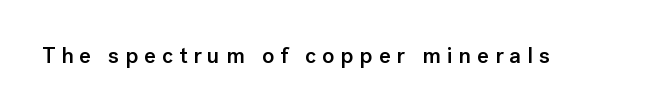
Q: Is the text bold? A: Semi-bold.
Q: Is the text italic (slanted)? A: No, it is upright.
Q: Is the text underlined? A: No.
Q: Is the spacing between letters normal or unusually wide? A: Unusually wide.
